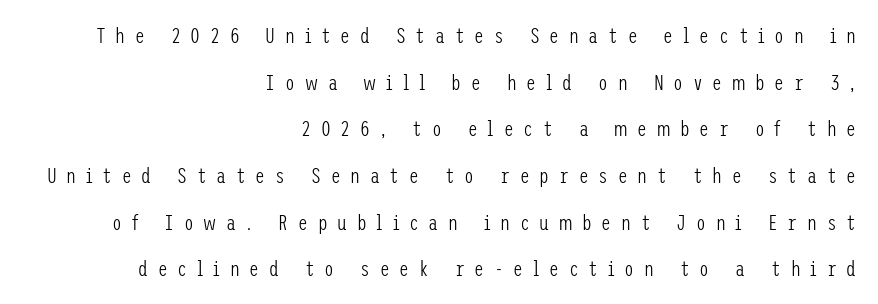
Honestly, the letter spacing is so wide it's the main thing you notice. The space beneath each line is pristine and unruled. Quick note: interline space is abundant. Ink coverage per letter is moderate at most.
